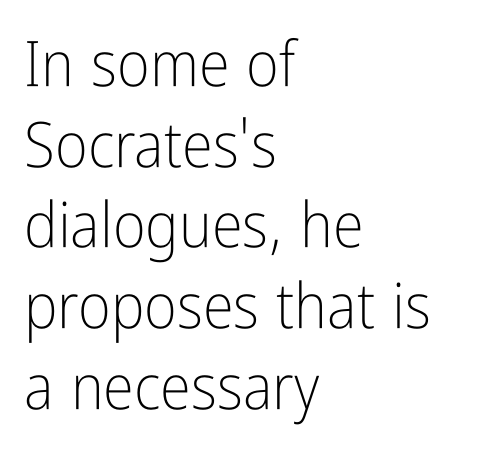
{"serif": "no", "italic": "no", "bold": "no", "weight": "light", "width": "condensed", "stroke_contrast": "low", "x_height": "medium", "monospaced": "no", "underline": "no", "align": "left", "line_spacing": "normal", "line_spacing_ratio": 1.28, "letter_spacing": "normal", "letter_spacing_em": 0.0, "glyph_px": 63}
